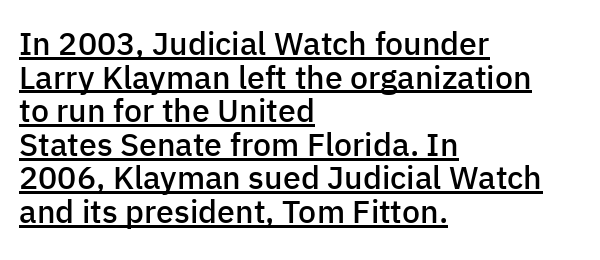
Q: Is the text bold? A: Semi-bold.
Q: Is the text italic (slanted)? A: No, it is upright.
Q: Is the typeface a serif or a sans-serif typeface? A: Sans-serif.
Q: Is the text underlined? A: Yes.
Q: How is the paragraph aligned? A: Left-aligned.
Q: Is the spacing between letters normal or unusually wide? A: Normal.
Q: Is the spacing between lines tight, normal or loose? A: Tight.
Q: Width (condensed, normal, or wide)? A: Normal.
Q: Stroke contrast? A: Low.
Q: x-height? A: Medium.
Q: Monospaced? A: No.
